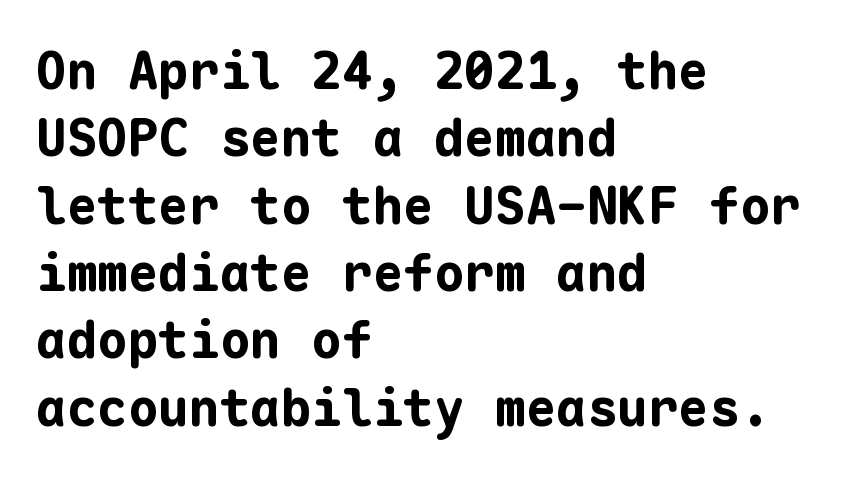
The image shows 51 px bold sans-serif type, upright, monospaced; set left-aligned, normal line spacing (1.32x), normal letter spacing, not underlined; low stroke contrast and a medium x-height.
